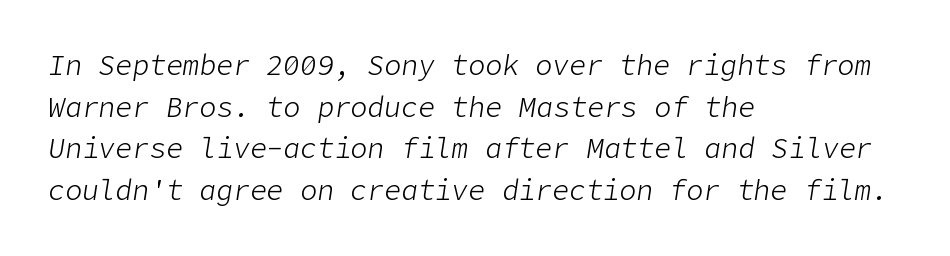
Q: Is the text bold? A: No.
Q: Is the text italic (slanted)? A: Yes, it leans right by about 9 degrees.
Q: Is the text underlined? A: No.
Q: How is the paragraph aligned? A: Left-aligned.
Q: Is the spacing between letters normal or unusually wide? A: Normal.
Q: Is the spacing between lines tight, normal or loose? A: Normal.
Q: Width (condensed, normal, or wide)? A: Normal.
Q: Stroke contrast? A: Low.
Q: x-height? A: Medium.
